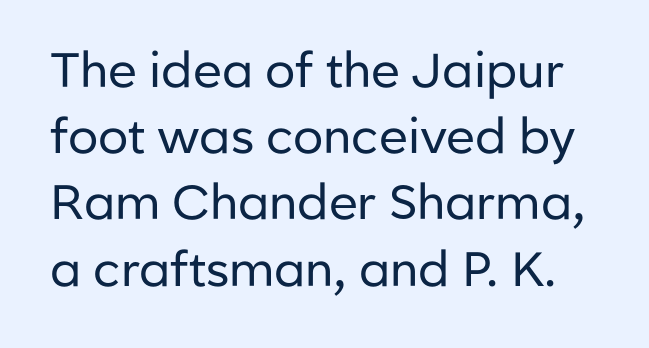
The image shows 48 px regular-weight sans-serif type, upright; set normal line spacing (1.38x), normal letter spacing, not underlined; low stroke contrast and a medium x-height.
